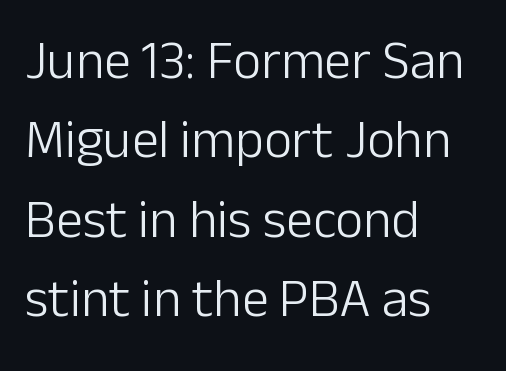
The image shows 54 px light sans-serif type, upright; set left-aligned, normal line spacing (1.47x), normal letter spacing, not underlined; low stroke contrast and a medium x-height.
